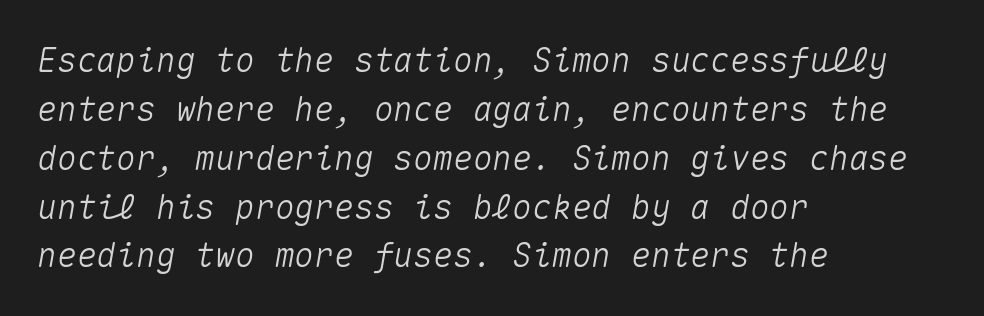
The image shows 33 px text type, italic (leaning right), monospaced; set left-aligned, normal line spacing (1.48x), normal letter spacing, not underlined; medium stroke contrast and a medium x-height.
